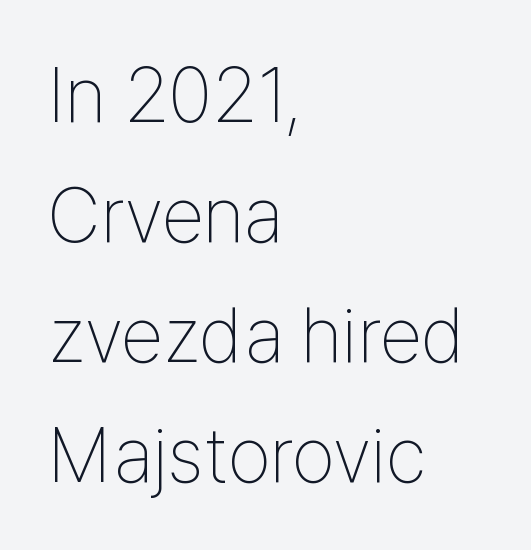
The image shows 77 px thin, condensed sans-serif type, upright; set left-aligned, normal line spacing (1.56x), normal letter spacing, not underlined; low stroke contrast and a medium x-height.
